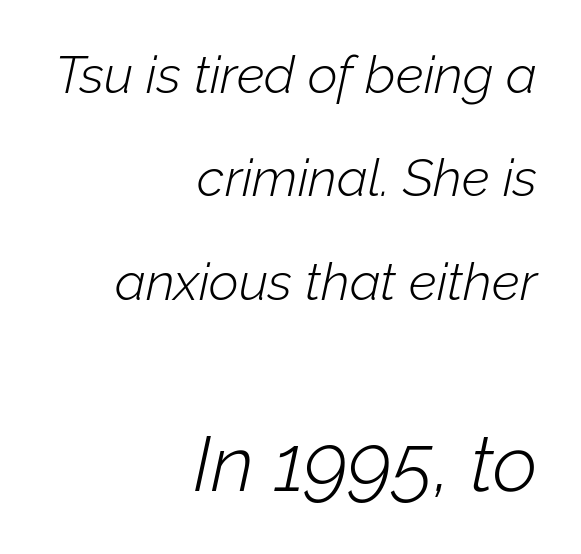
The image shows 78 px light type, italic (leaning right); set right-aligned, loose line spacing (1.99x), normal letter spacing, not underlined; the second (bottom) block is 1.5x larger; low stroke contrast and a medium x-height.
